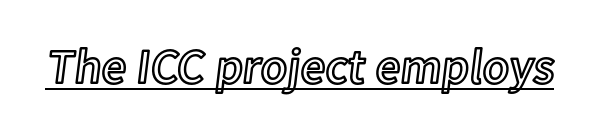
The image shows 49 px text type; set normal letter spacing, underlined; a medium x-height.
